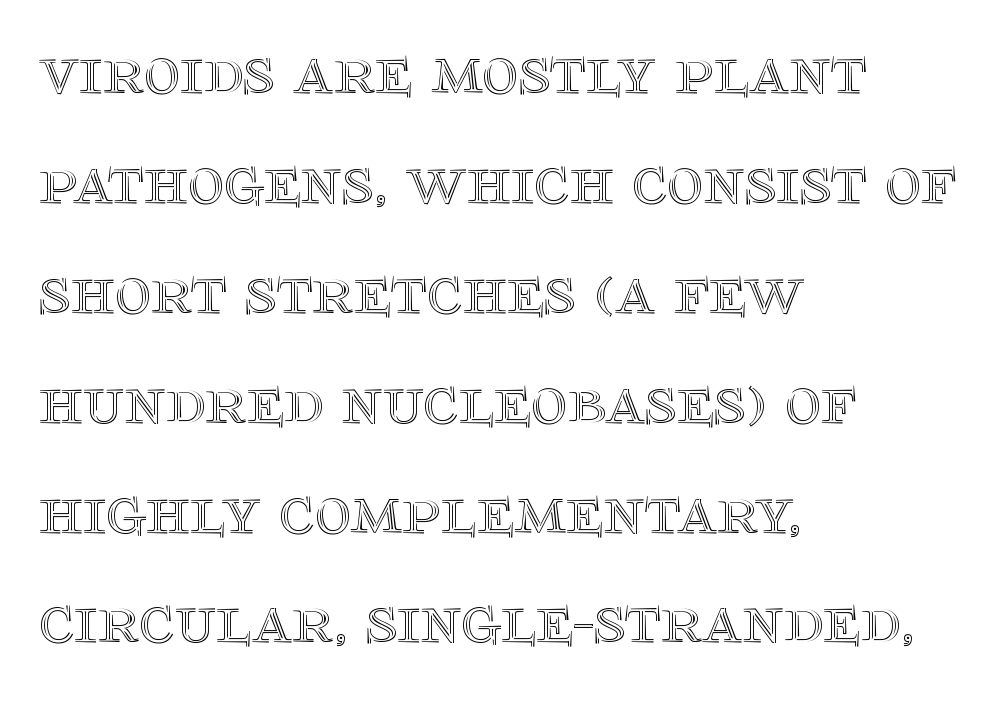
The image shows 70 px text type, upright; set left-aligned, normal line spacing (1.57x), normal letter spacing, not underlined; a large x-height.
